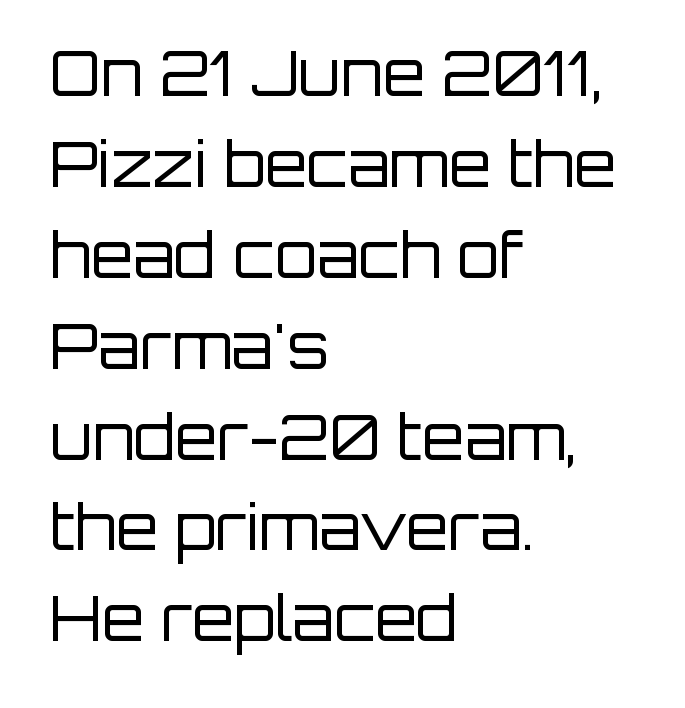
Q: Is the text bold? A: No.
Q: Is the text italic (slanted)? A: No, it is upright.
Q: Is the typeface a serif or a sans-serif typeface? A: Sans-serif.
Q: Is the text underlined? A: No.
Q: How is the paragraph aligned? A: Left-aligned.
Q: Is the spacing between letters normal or unusually wide? A: Normal.
Q: Is the spacing between lines tight, normal or loose? A: Normal.
Q: Width (condensed, normal, or wide)? A: Normal.
Q: Stroke contrast? A: Low.
Q: x-height? A: Large.
Q: Monospaced? A: No.
